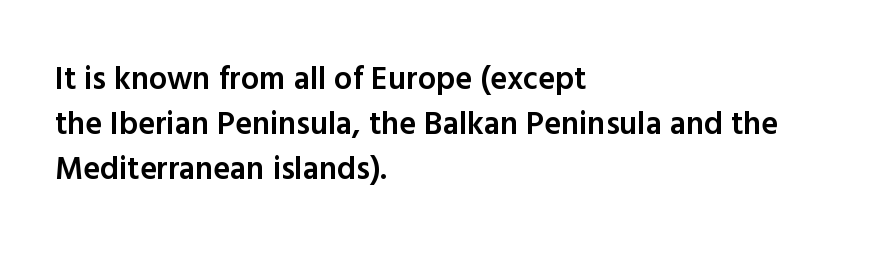
Q: Is the text bold? A: Semi-bold.
Q: Is the text italic (slanted)? A: No, it is upright.
Q: Is the typeface a serif or a sans-serif typeface? A: Sans-serif.
Q: Is the text underlined? A: No.
Q: How is the paragraph aligned? A: Left-aligned.
Q: Is the spacing between letters normal or unusually wide? A: Normal.
Q: Is the spacing between lines tight, normal or loose? A: Normal.
Q: Width (condensed, normal, or wide)? A: Normal.
Q: x-height? A: Medium.
Q: Monospaced? A: No.
